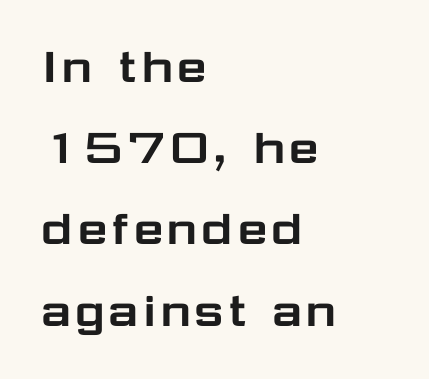
Q: Is the text italic (slanted)? A: No, it is upright.
Q: Is the typeface a serif or a sans-serif typeface? A: Sans-serif.
Q: Is the text underlined? A: No.
Q: How is the paragraph aligned? A: Left-aligned.
Q: Is the spacing between letters normal or unusually wide? A: Normal.
Q: Is the spacing between lines tight, normal or loose? A: Normal.
Q: Width (condensed, normal, or wide)? A: Wide.
Q: Stroke contrast? A: Low.
Q: x-height? A: Medium.
Q: Monospaced? A: No.
